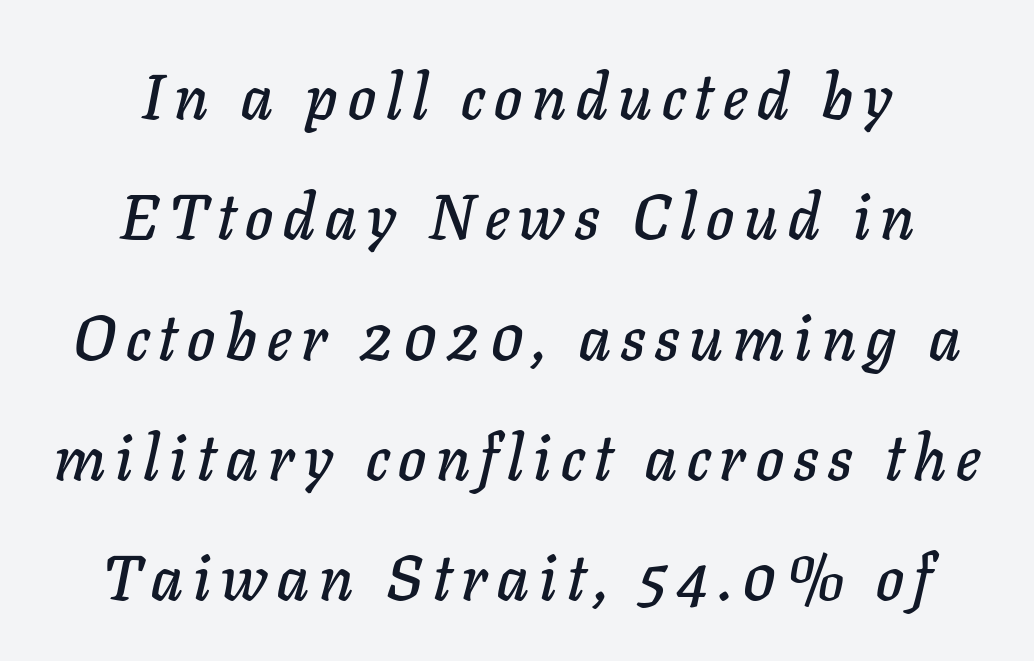
Q: Is the text italic (slanted)? A: Yes, it leans right by about 11 degrees.
Q: Is the text underlined? A: No.
Q: How is the paragraph aligned? A: Centered.
Q: Is the spacing between lines tight, normal or loose? A: Loose.
Q: Width (condensed, normal, or wide)? A: Normal.
Q: Stroke contrast? A: Low.
Q: x-height? A: Medium.
Q: Monospaced? A: No.
